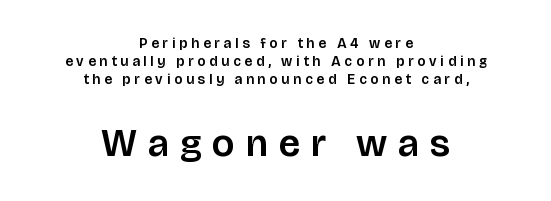
{"serif": "no", "italic": "no", "width": "normal", "stroke_contrast": "low", "x_height": "large", "monospaced": "no", "underline": "no", "align": "center", "line_spacing": "normal", "line_spacing_ratio": 1.27, "letter_spacing": "wide", "letter_spacing_em": 0.28, "larger_block": "second", "size_ratio": 2.79, "glyph_px": 39}
